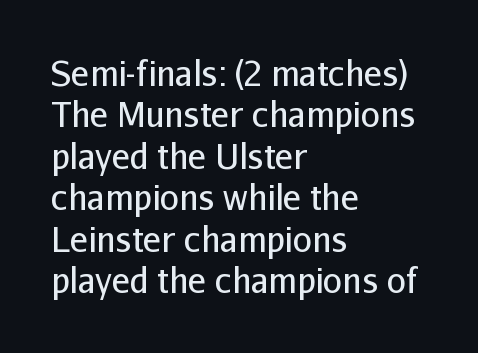
Heaviness? Minimal to ordinary, like unemphasized prose. Grotesque or geometric, the face here clearly has no serifs. Is there any slant? The stems are plumb. The glyphs are unaccompanied by any horizontal stroke below them. A typesetter would call this zero additional tracking.
